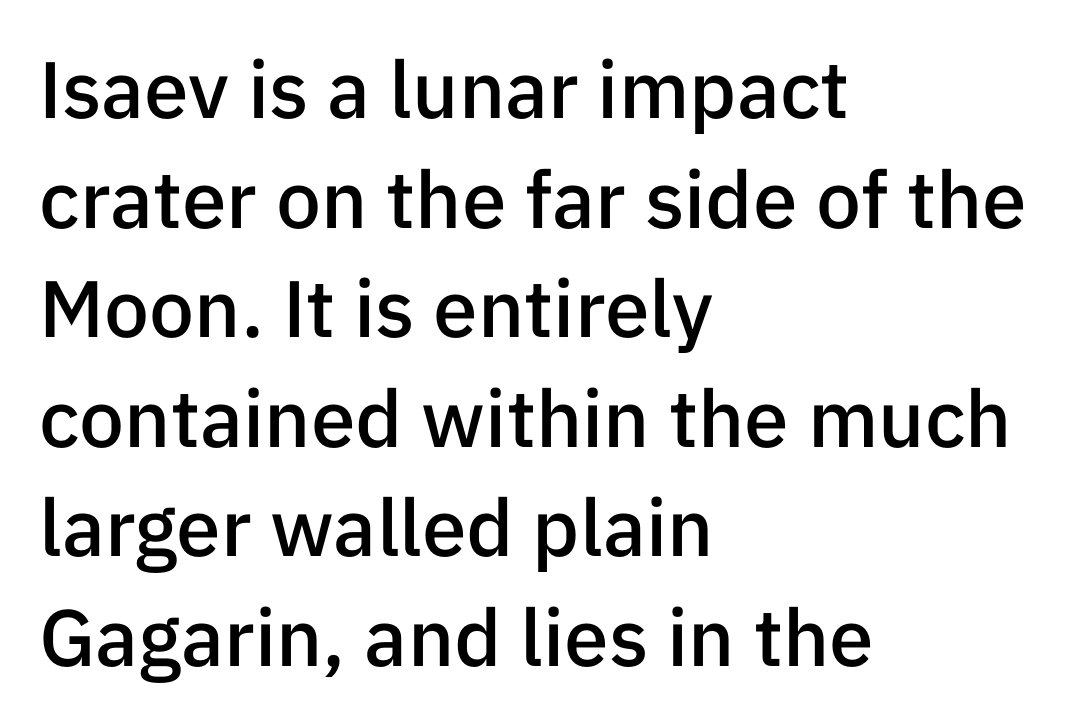
{"serif": "no", "italic": "no", "bold": "semi", "weight": "semibold", "width": "normal", "stroke_contrast": "low", "x_height": "medium", "monospaced": "no", "underline": "no", "align": "left", "line_spacing": "normal", "line_spacing_ratio": 1.37, "letter_spacing": "normal", "letter_spacing_em": 0.0, "glyph_px": 80}
